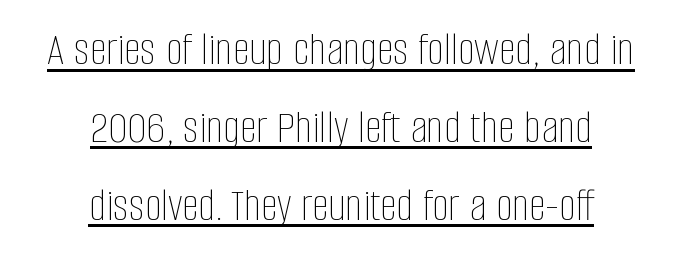
Q: Is the text bold? A: No.
Q: Is the text italic (slanted)? A: No, it is upright.
Q: Is the text underlined? A: Yes.
Q: How is the paragraph aligned? A: Centered.
Q: Is the spacing between letters normal or unusually wide? A: Normal.
Q: Is the spacing between lines tight, normal or loose? A: Normal.
Q: Width (condensed, normal, or wide)? A: Condensed.
Q: Stroke contrast? A: Low.
Q: x-height? A: Large.
Q: Monospaced? A: No.
